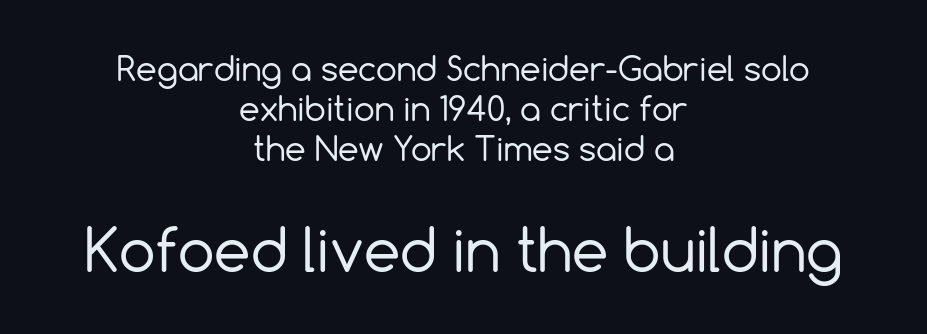
Q: Is the text bold? A: No.
Q: Is the text italic (slanted)? A: No, it is upright.
Q: Is the typeface a serif or a sans-serif typeface? A: Sans-serif.
Q: Is the text underlined? A: No.
Q: How is the paragraph aligned? A: Centered.
Q: Is the spacing between letters normal or unusually wide? A: Normal.
Q: Which block of text is set in a larger size, the first (top) or the second (bottom)? A: The second (bottom) one.
Q: Width (condensed, normal, or wide)? A: Normal.
Q: x-height? A: Medium.
Q: Monospaced? A: No.
